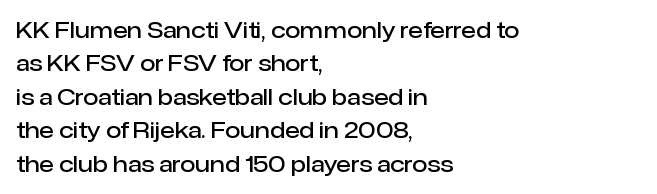
{"italic": "no", "bold": "semi", "underline": "no", "align": "left", "line_spacing": "normal", "line_spacing_ratio": 1.52, "letter_spacing": "normal", "letter_spacing_em": 0.0, "glyph_px": 22}
